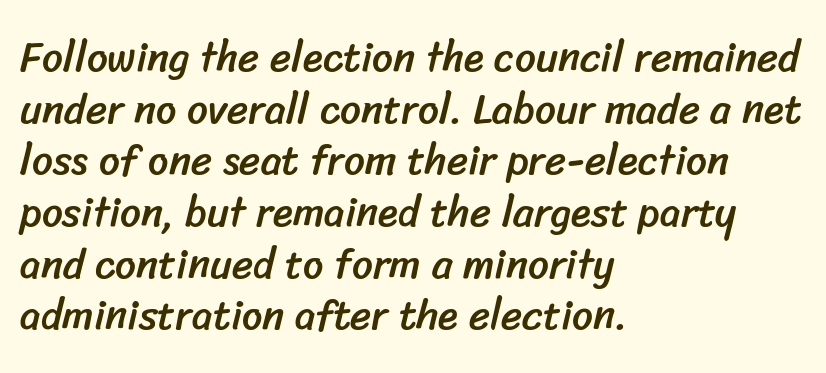
Q: Is the typeface a serif or a sans-serif typeface? A: Sans-serif.
Q: Is the text underlined? A: No.
Q: How is the paragraph aligned? A: Left-aligned.
Q: Is the spacing between letters normal or unusually wide? A: Normal.
Q: Is the spacing between lines tight, normal or loose? A: Normal.
Q: Width (condensed, normal, or wide)? A: Normal.
Q: Stroke contrast? A: Low.
Q: x-height? A: Medium.
Q: Monospaced? A: No.
